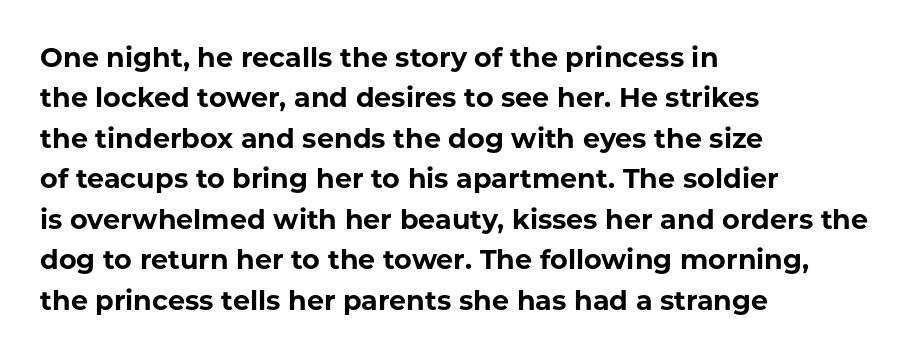
The image shows 27 px bold type, upright; set left-aligned, normal line spacing (1.5x), normal letter spacing, not underlined.
